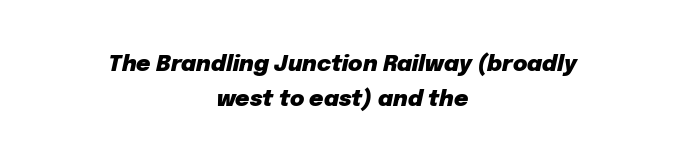
{"italic": "yes", "lean": "right", "slant_degrees": 12, "bold": "yes", "underline": "no", "align": "center", "line_spacing": "normal", "line_spacing_ratio": 1.58, "letter_spacing": "normal", "letter_spacing_em": 0.0, "glyph_px": 22}
